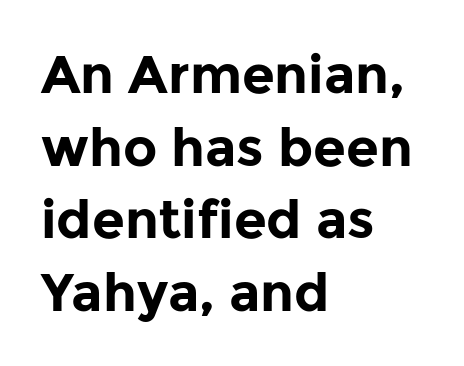
{"serif": "no", "italic": "no", "bold": "yes", "weight": "bold", "width": "normal", "stroke_contrast": "low", "x_height": "medium", "monospaced": "no", "underline": "no", "align": "left", "line_spacing": "normal", "line_spacing_ratio": 1.37, "letter_spacing": "normal", "letter_spacing_em": 0.0, "glyph_px": 53}
